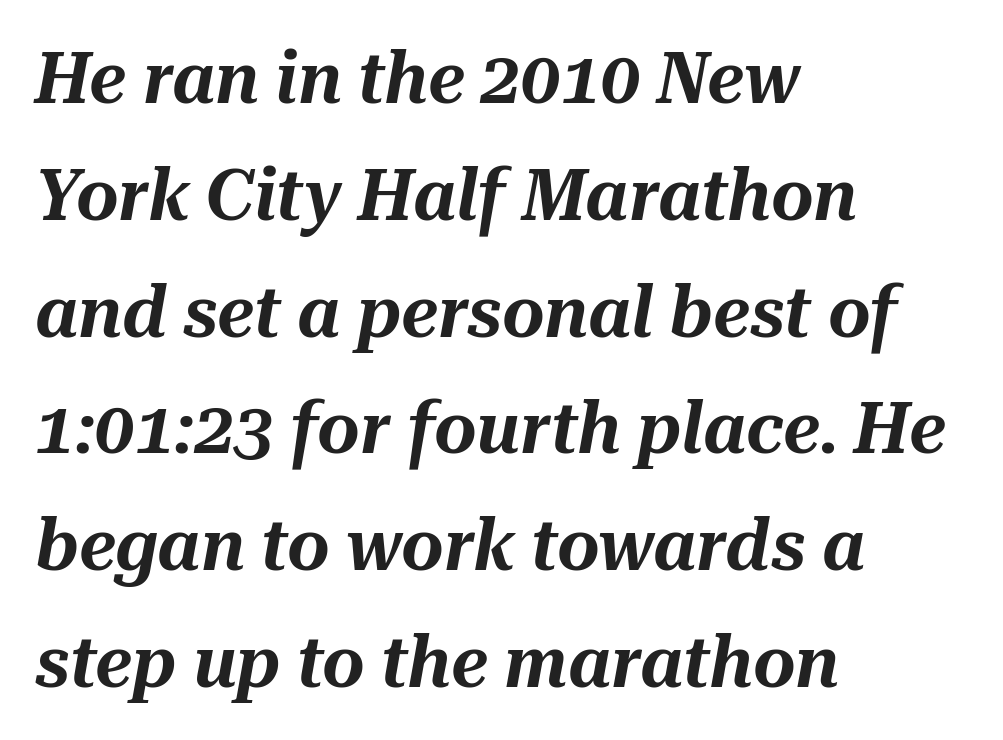
The image shows 73 px text type, italic (leaning right); set left-aligned, normal line spacing (1.6x), normal letter spacing, not underlined; medium stroke contrast and a medium x-height.
